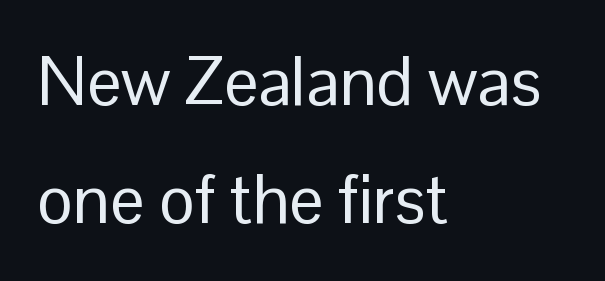
{"serif": "no", "italic": "no", "bold": "no", "weight": "regular", "width": "normal", "stroke_contrast": "low", "x_height": "medium", "monospaced": "no", "underline": "no", "align": "left", "line_spacing_ratio": 1.74, "letter_spacing": "normal", "letter_spacing_em": 0.0, "glyph_px": 68}
